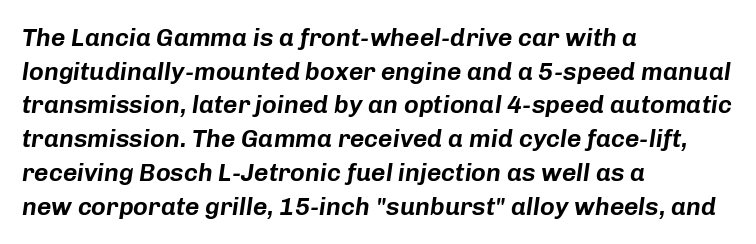
The image shows 25 px text type, italic (leaning right); set left-aligned, normal line spacing (1.35x), normal letter spacing, not underlined.
